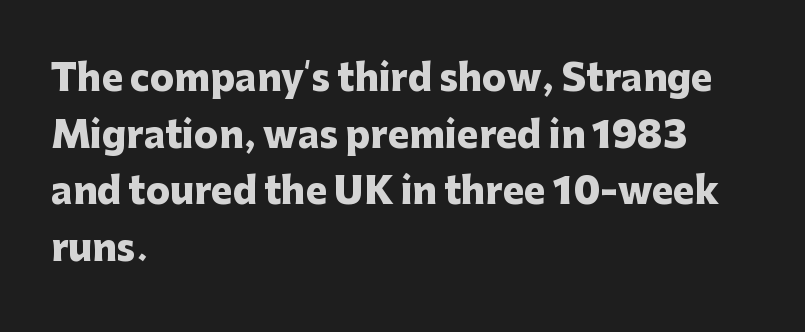
The image shows 36 px heavy sans-serif type, upright; set left-aligned, normal line spacing (1.57x), normal letter spacing, not underlined; low stroke contrast and a medium x-height.
